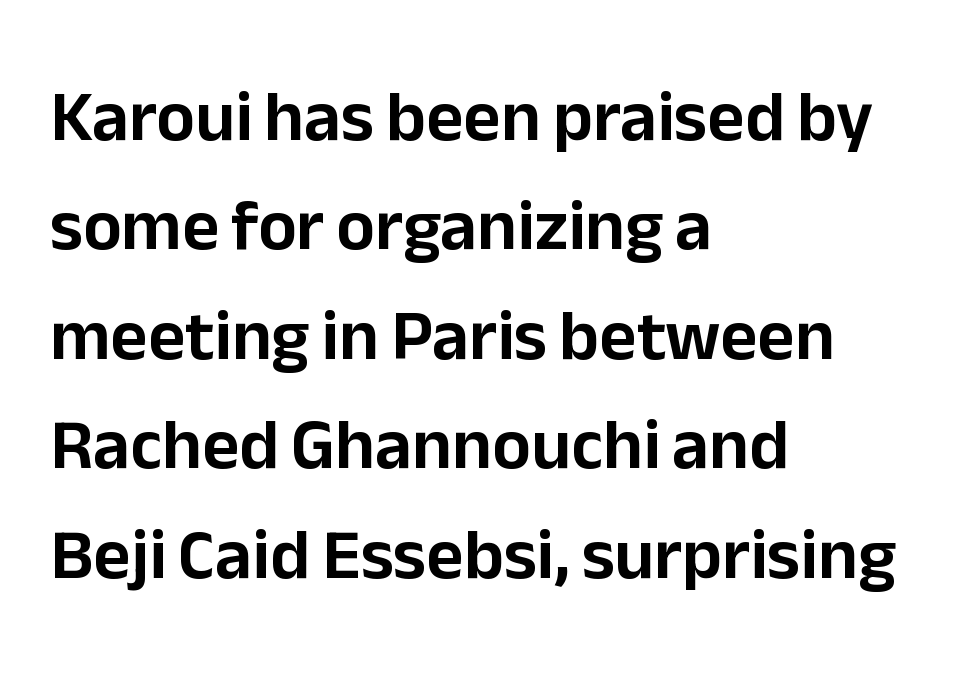
The lines in this sample share a left origin and differ only in where they stop. The passage shown is typeset with a sans-serif family. Words float on clear page, feet unadorned. Ordinary non-slanted type is in use. The rendering keeps characters at their native spacing.
